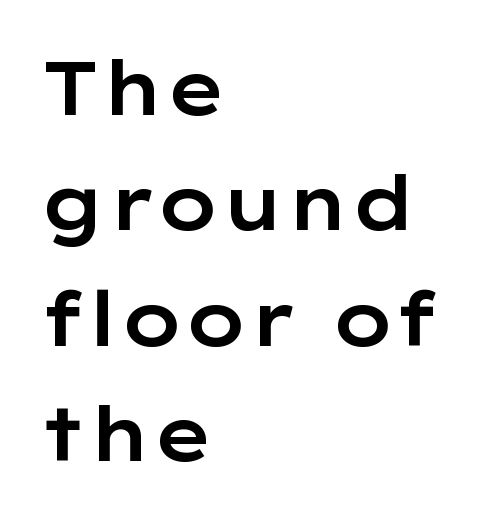
The image shows 75 px wide sans-serif type, upright; set left-aligned, normal line spacing (1.54x), normal letter spacing, not underlined; low stroke contrast and a medium x-height.
